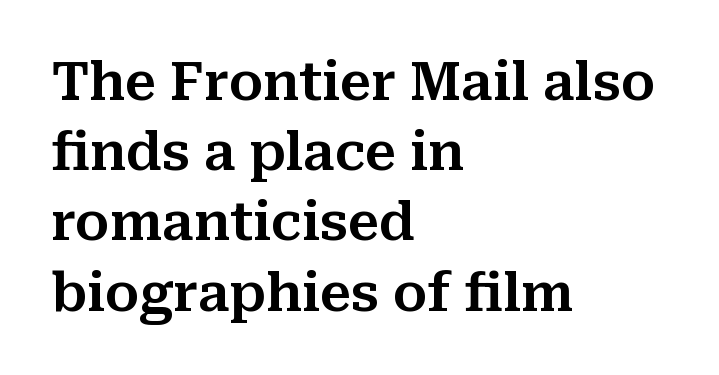
{"serif": "yes", "italic": "no", "width": "normal", "stroke_contrast": "medium", "x_height": "medium", "monospaced": "no", "underline": "no", "align": "left", "line_spacing": "normal", "line_spacing_ratio": 1.35, "letter_spacing": "normal", "letter_spacing_em": 0.0, "glyph_px": 52}
